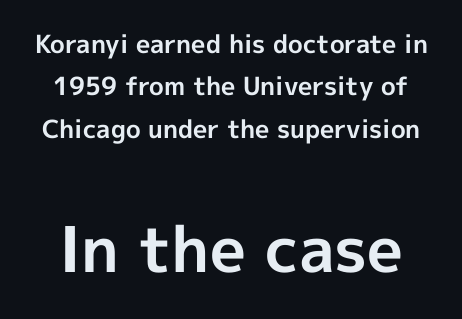
{"serif": "no", "italic": "no", "bold": "yes", "weight": "bold", "width": "normal", "x_height": "medium", "monospaced": "no", "underline": "no", "line_spacing": "normal", "line_spacing_ratio": 1.7, "letter_spacing": "normal", "letter_spacing_em": 0.0, "larger_block": "second", "size_ratio": 2.52, "glyph_px": 63}
